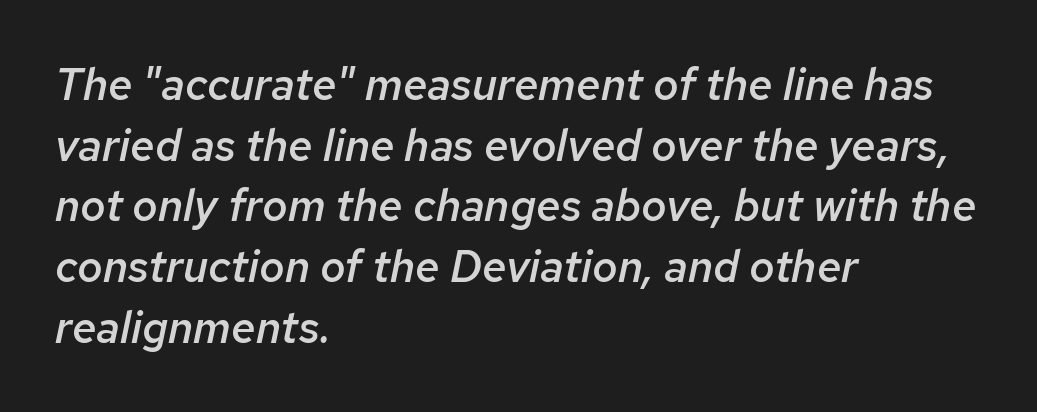
{"italic": "yes", "lean": "right", "slant_degrees": 12, "bold": "semi", "weight": "semibold", "width": "normal", "stroke_contrast": "low", "x_height": "medium", "monospaced": "no", "underline": "no", "align": "left", "line_spacing": "normal", "line_spacing_ratio": 1.38, "letter_spacing": "normal", "letter_spacing_em": 0.0, "glyph_px": 44}
